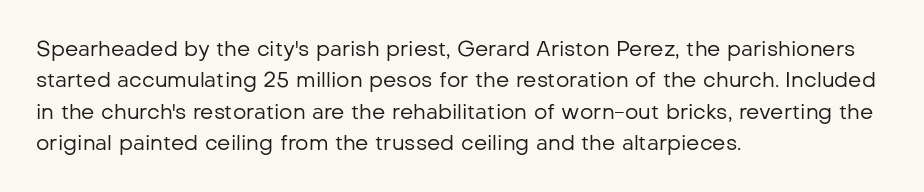
Q: Is the text bold? A: No.
Q: Is the text italic (slanted)? A: No, it is upright.
Q: Is the text underlined? A: No.
Q: How is the paragraph aligned? A: Left-aligned.
Q: Is the spacing between letters normal or unusually wide? A: Normal.
Q: Is the spacing between lines tight, normal or loose? A: Normal.
